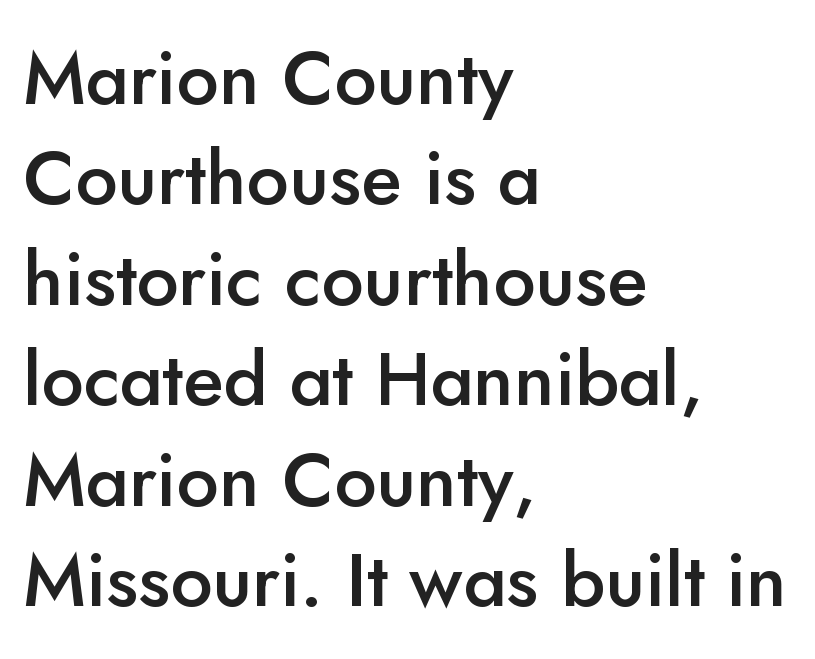
{"serif": "no", "italic": "no", "bold": "semi", "weight": "semibold", "width": "normal", "stroke_contrast": "low", "x_height": "small", "monospaced": "no", "underline": "no", "align": "left", "line_spacing": "normal", "line_spacing_ratio": 1.34, "letter_spacing": "normal", "letter_spacing_em": 0.0, "glyph_px": 75}
